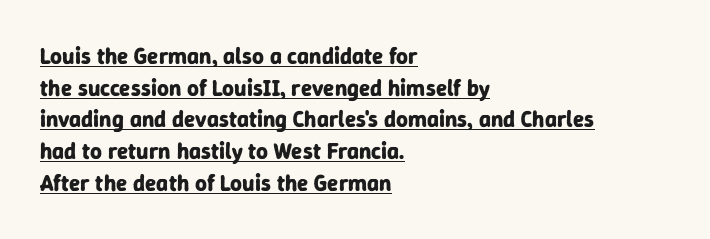
{"italic": "no", "bold": "yes", "underline": "yes", "align": "left", "line_spacing": "normal", "line_spacing_ratio": 1.38, "letter_spacing": "normal", "letter_spacing_em": 0.0, "glyph_px": 23}
